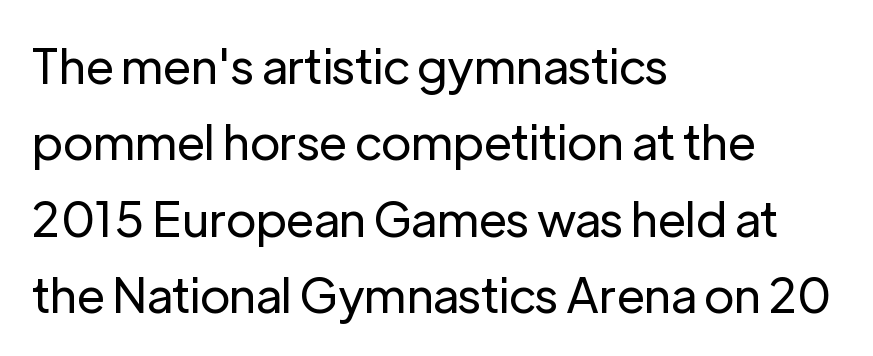
The image shows 48 px regular-weight sans-serif type, upright; set left-aligned, normal line spacing (1.59x), normal letter spacing, not underlined; low stroke contrast and a medium x-height.
